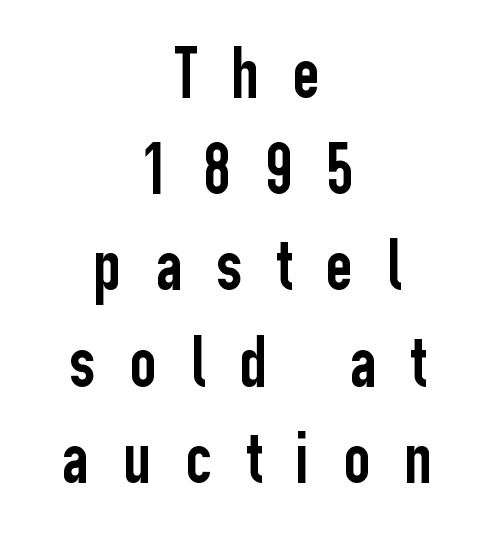
Does extra space separate the letters? Yes, quite a lot of it. Font category for this specimen: sans-serif. Is this a fixed-width face? No — the glyphs have proportional, varying widths. Vertical strokes here are truly vertical.
